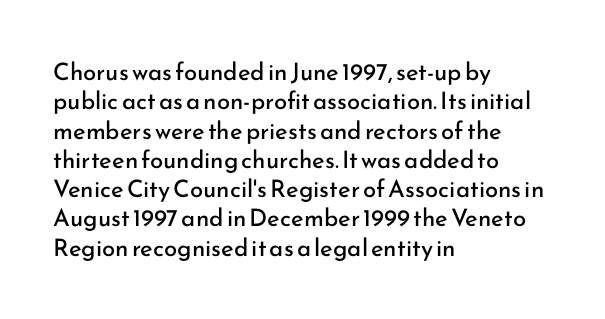
{"italic": "no", "bold": "no", "underline": "no", "align": "left", "line_spacing_ratio": 1.22, "letter_spacing": "normal", "letter_spacing_em": 0.0, "glyph_px": 24}
